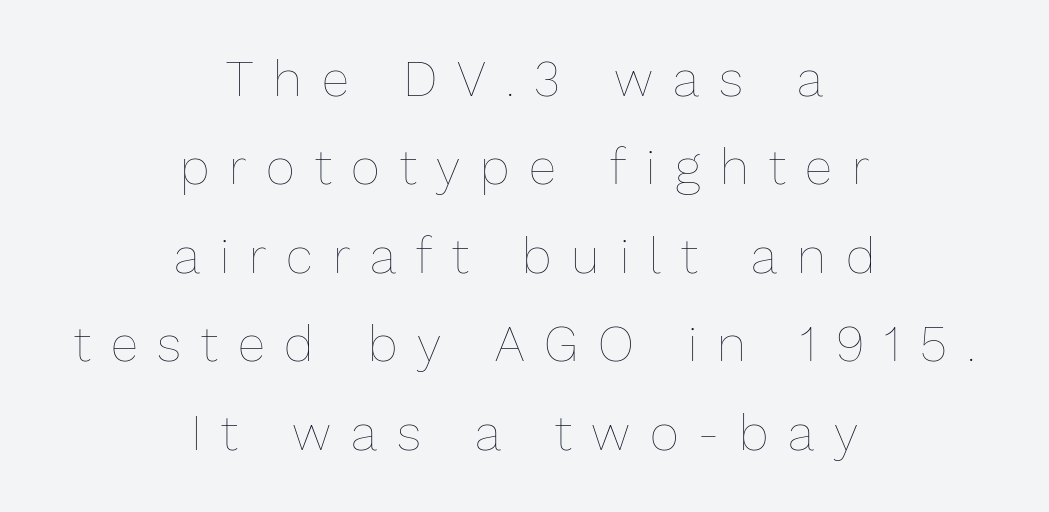
Q: Is the text bold? A: No.
Q: Is the text italic (slanted)? A: No, it is upright.
Q: Is the text underlined? A: No.
Q: How is the paragraph aligned? A: Centered.
Q: Is the spacing between letters normal or unusually wide? A: Unusually wide.
Q: Width (condensed, normal, or wide)? A: Normal.
Q: Stroke contrast? A: Low.
Q: x-height? A: Medium.
Q: Monospaced? A: No.
